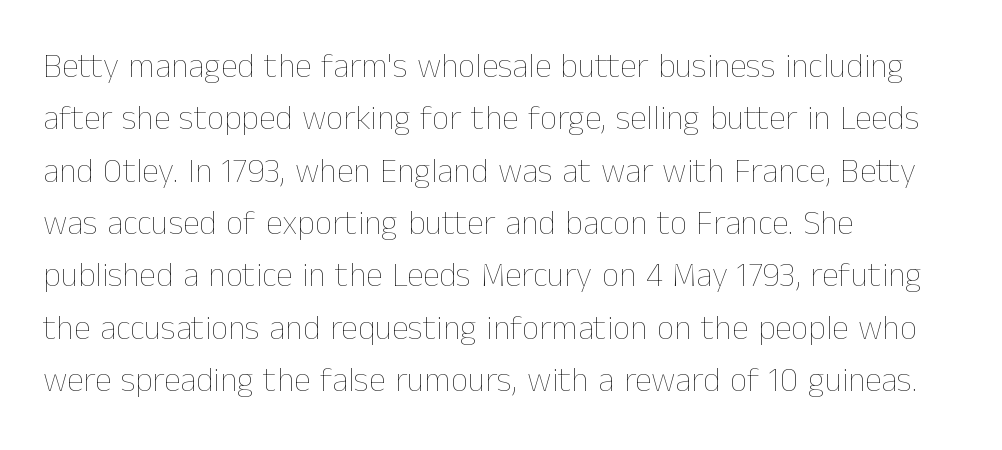
The image shows 34 px thin type, upright; set left-aligned, normal line spacing (1.54x), normal letter spacing, not underlined; low stroke contrast and a medium x-height.
